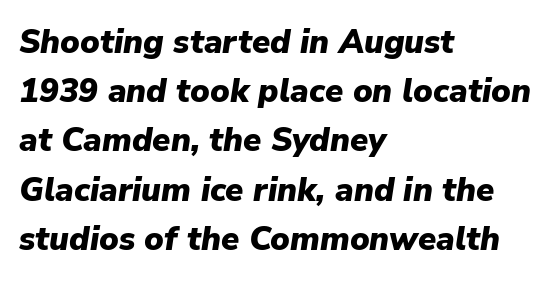
{"italic": "yes", "lean": "right", "slant_degrees": 9, "bold": "yes", "weight": "heavy", "width": "normal", "stroke_contrast": "low", "x_height": "medium", "monospaced": "no", "underline": "no", "align": "left", "line_spacing": "normal", "line_spacing_ratio": 1.49, "letter_spacing": "normal", "letter_spacing_em": 0.0, "glyph_px": 33}
